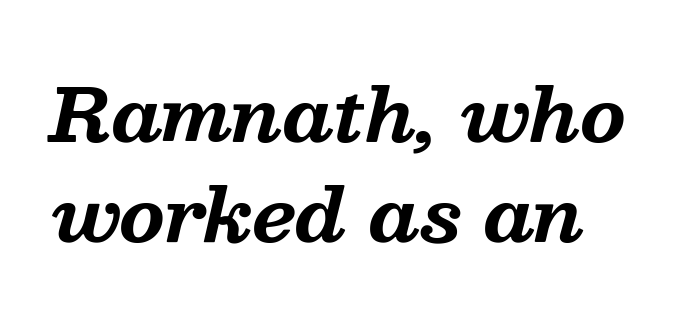
Serifs: yes, visible at the terminals of the letterforms. Regular leading. The specimen omits any rule beneath the text block's lines. All the whitespace from short lines collects on the right. These lines were composed using italics.
